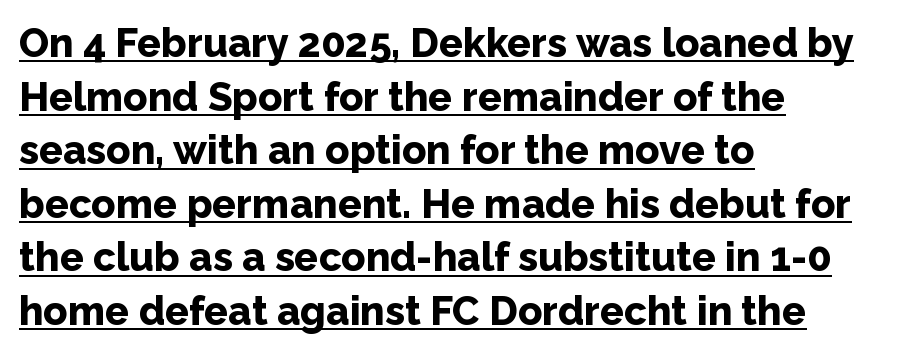
The letterforms sit shoulder to shoulder at normal distance. Note the varied advance widths — an 'i' is clearly narrower than an 'm'. Notice how descenders clear the ascenders below comfortably — that's standard leading. When letters stand straight like this, we call the style roman or upright. I'd describe the lettering as bold — thick and assertive.
